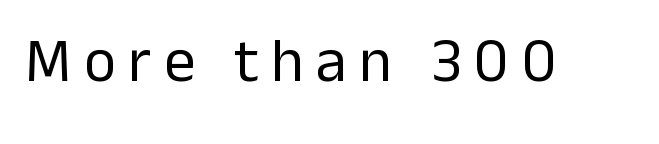
The image shows 62 px regular-weight sans-serif type, upright; set unusually wide letter spacing (+0.2 em), not underlined; low stroke contrast and a medium x-height.
